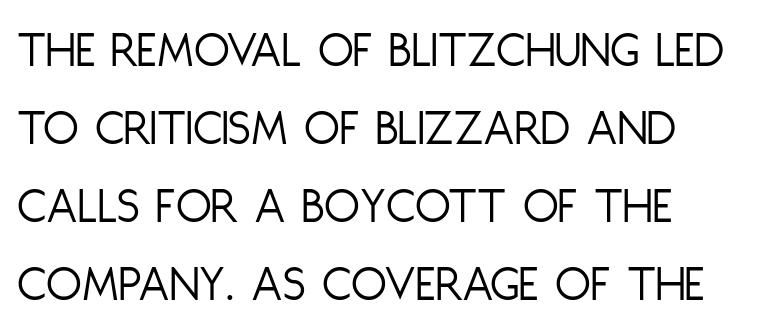
The image shows 52 px light, condensed sans-serif type, upright; set normal line spacing (1.5x), normal letter spacing, not underlined; low stroke contrast and a large x-height.
